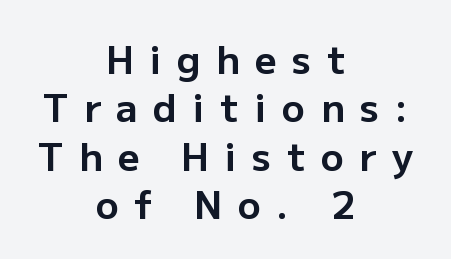
The rag falls on both sides of this text block equally. The zone under the glyphs is completely vacant. Short note: letters widely spaced. Is this a sans? Yes — the strokes have no serifs. Each new line begins a customary step beneath the previous one. Strong, thick strokes mark this as bold type.
